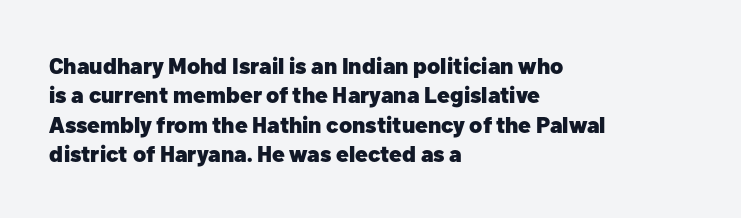
Q: Is the text bold? A: Yes.
Q: Is the text italic (slanted)? A: No, it is upright.
Q: Is the text underlined? A: No.
Q: How is the paragraph aligned? A: Left-aligned.
Q: Is the spacing between letters normal or unusually wide? A: Normal.
Q: Is the spacing between lines tight, normal or loose? A: Normal.
